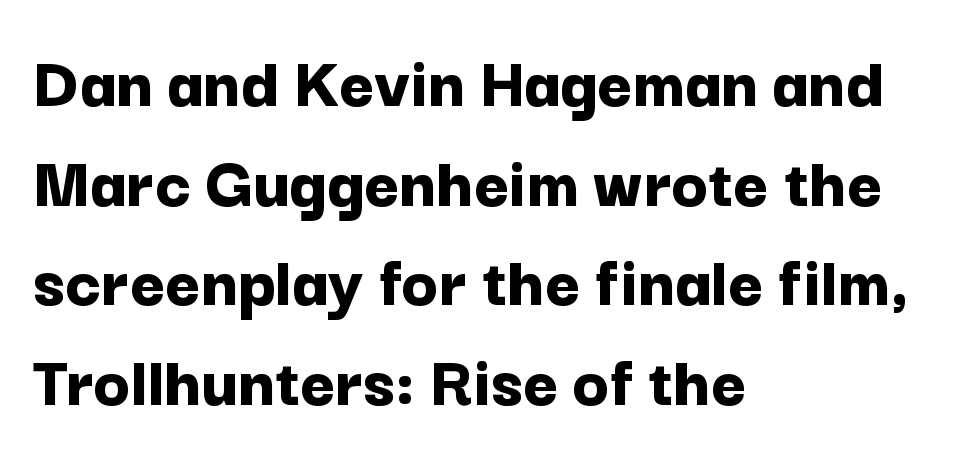
The image shows 75 px bold sans-serif type, upright; set left-aligned, normal line spacing (1.33x), normal letter spacing, not underlined; low stroke contrast and a medium x-height.
